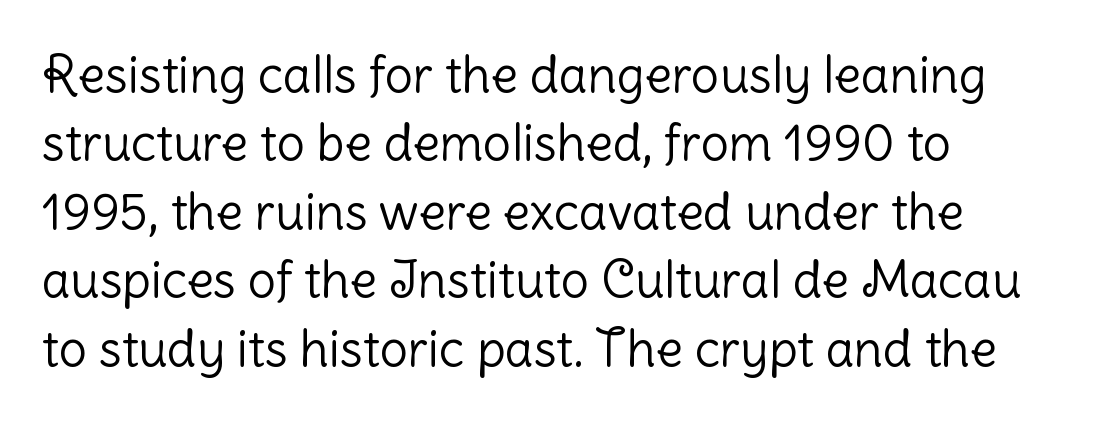
{"serif": "no", "italic": "no", "bold": "no", "weight": "light", "width": "normal", "stroke_contrast": "low", "x_height": "medium", "monospaced": "no", "underline": "no", "align": "left", "line_spacing": "normal", "line_spacing_ratio": 1.37, "letter_spacing": "normal", "letter_spacing_em": 0.0, "glyph_px": 50}
